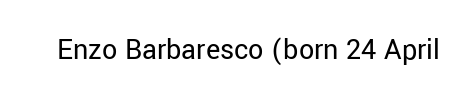
{"serif": "no", "italic": "no", "bold": "no", "weight": "regular", "width": "normal", "stroke_contrast": "low", "x_height": "medium", "monospaced": "no", "underline": "no", "letter_spacing": "normal", "letter_spacing_em": 0.0, "glyph_px": 30}
